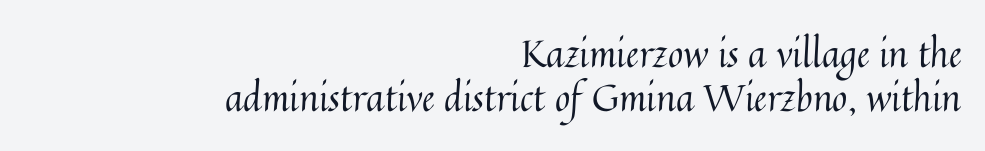
The image shows 37 px regular-weight type; set right-aligned, line spacing 1.19x, normal letter spacing, not underlined; medium stroke contrast and a medium x-height.
